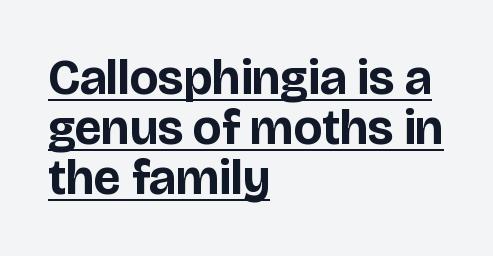
These lines carry a lot of weight — the face is fully bold. Very little white space separates one row of letters from the next. Ascenders rise straight up at ninety degrees. The face used here appears with an underline applied. In CSS terms this would be text-align: left.
